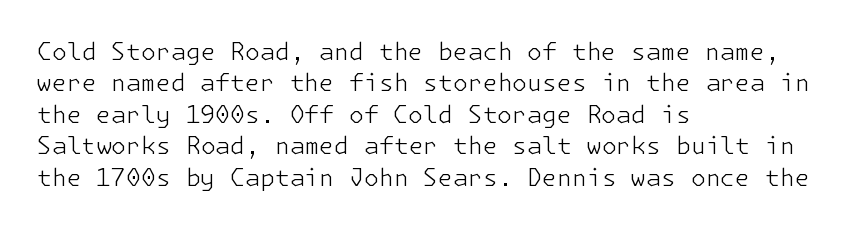
The image shows 24 px text type, upright; set left-aligned, normal line spacing (1.31x), normal letter spacing, not underlined.
